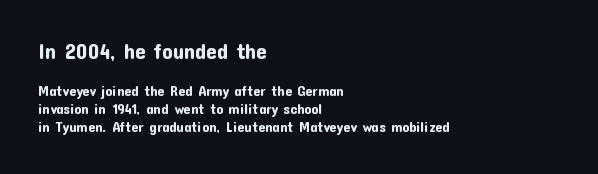
Q: Is the text italic (slanted)? A: No, it is upright.
Q: Is the text underlined? A: No.
Q: How is the paragraph aligned? A: Left-aligned.
Q: Is the spacing between letters normal or unusually wide? A: Normal.
Q: Is the spacing between lines tight, normal or loose? A: Normal.
Q: Which block of text is set in a larger size, the first (top) or the second (bottom)? A: The first (top) one.
